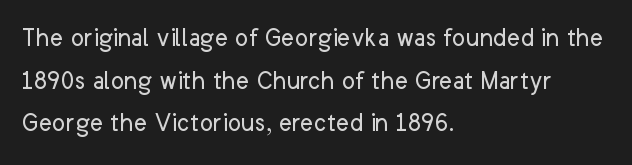
{"serif": "no", "italic": "no", "bold": "no", "weight": "regular", "width": "normal", "stroke_contrast": "low", "x_height": "medium", "monospaced": "no", "underline": "no", "align": "left", "line_spacing": "normal", "line_spacing_ratio": 1.52, "letter_spacing": "normal", "letter_spacing_em": 0.0, "glyph_px": 28}
